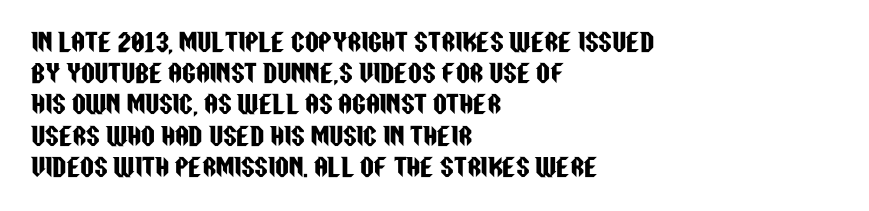
{"italic": "no", "underline": "no", "align": "left", "line_spacing": "normal", "line_spacing_ratio": 1.3, "letter_spacing": "normal", "letter_spacing_em": 0.0, "glyph_px": 24}
